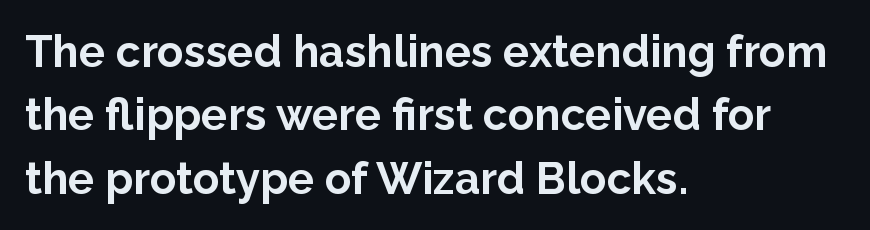
Q: Is the text bold? A: Yes.
Q: Is the text italic (slanted)? A: No, it is upright.
Q: Is the typeface a serif or a sans-serif typeface? A: Sans-serif.
Q: Is the text underlined? A: No.
Q: How is the paragraph aligned? A: Left-aligned.
Q: Is the spacing between letters normal or unusually wide? A: Normal.
Q: Is the spacing between lines tight, normal or loose? A: Normal.
Q: Width (condensed, normal, or wide)? A: Normal.
Q: Stroke contrast? A: Low.
Q: x-height? A: Medium.
Q: Monospaced? A: No.
